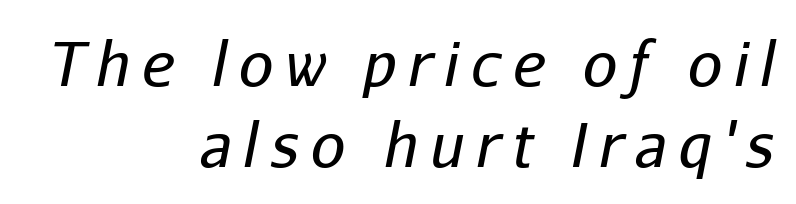
The image shows 61 px regular-weight type, italic (leaning right); set right-aligned, normal line spacing (1.32x), not underlined; low stroke contrast and a medium x-height.
